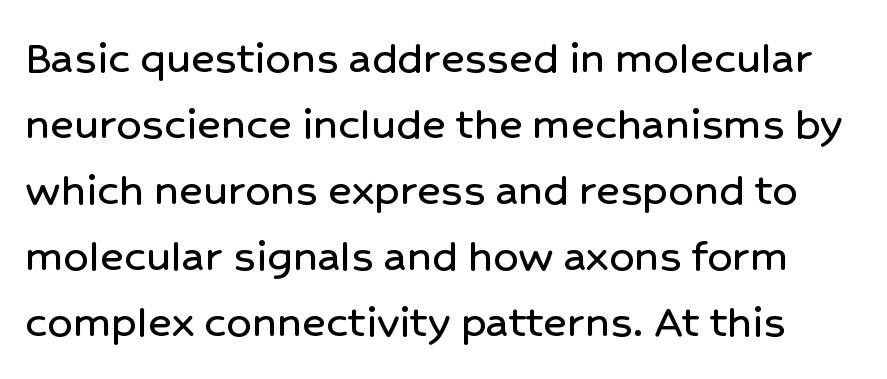
{"serif": "no", "italic": "no", "width": "normal", "stroke_contrast": "low", "x_height": "medium", "monospaced": "no", "underline": "no", "line_spacing": "normal", "line_spacing_ratio": 1.32, "letter_spacing": "normal", "letter_spacing_em": 0.0, "glyph_px": 50}
